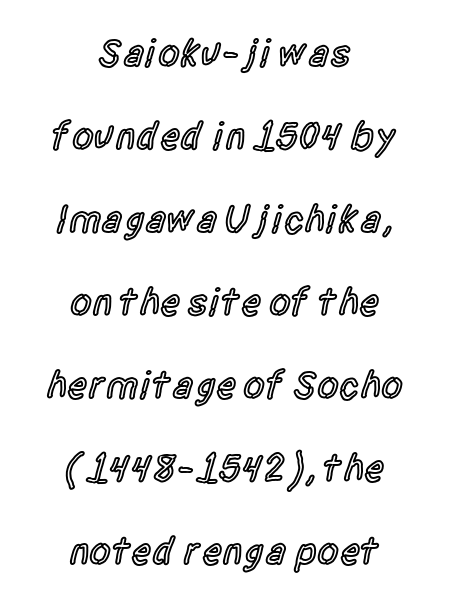
Q: Is the text bold? A: Semi-bold.
Q: Is the text italic (slanted)? A: Yes.
Q: Is the typeface a serif or a sans-serif typeface? A: Sans-serif.
Q: Is the text underlined? A: No.
Q: How is the paragraph aligned? A: Centered.
Q: Is the spacing between letters normal or unusually wide? A: Normal.
Q: Is the spacing between lines tight, normal or loose? A: Loose.
Q: Width (condensed, normal, or wide)? A: Condensed.
Q: x-height? A: Large.
Q: Monospaced? A: No.
